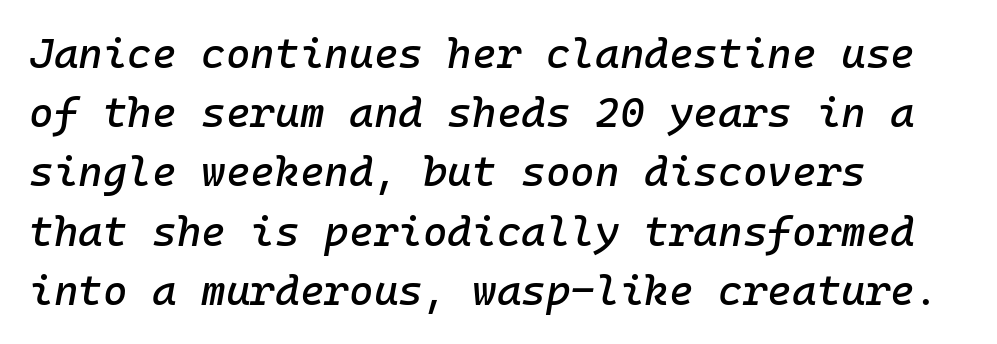
Q: Is the text italic (slanted)? A: Yes, it leans right by about 10 degrees.
Q: Is the text underlined? A: No.
Q: How is the paragraph aligned? A: Left-aligned.
Q: Is the spacing between letters normal or unusually wide? A: Normal.
Q: Is the spacing between lines tight, normal or loose? A: Normal.
Q: Width (condensed, normal, or wide)? A: Normal.
Q: Stroke contrast? A: Low.
Q: x-height? A: Medium.
Q: Monospaced? A: Yes.
